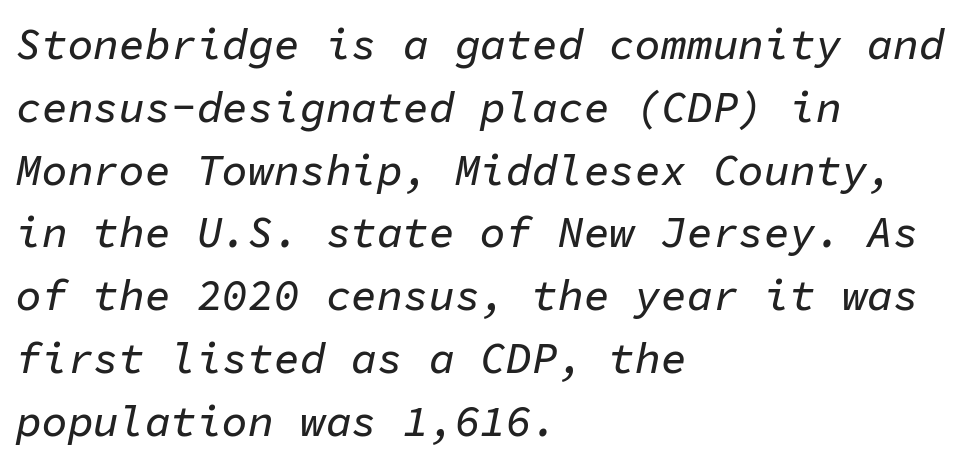
Q: Is the text italic (slanted)? A: Yes, it leans right by about 11 degrees.
Q: Is the text underlined? A: No.
Q: How is the paragraph aligned? A: Left-aligned.
Q: Is the spacing between letters normal or unusually wide? A: Normal.
Q: Is the spacing between lines tight, normal or loose? A: Normal.
Q: Width (condensed, normal, or wide)? A: Normal.
Q: Stroke contrast? A: Low.
Q: x-height? A: Medium.
Q: Monospaced? A: Yes.
